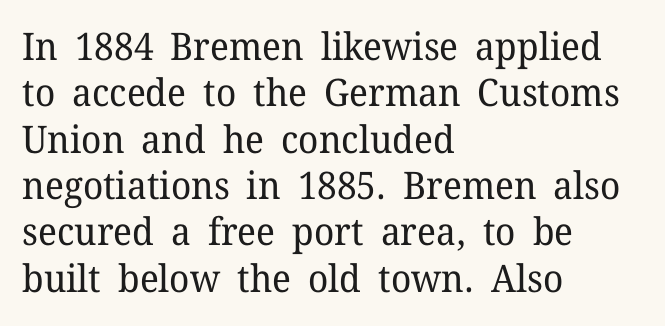
{"serif": "yes", "italic": "no", "bold": "no", "weight": "regular", "width": "normal", "stroke_contrast": "low", "x_height": "medium", "monospaced": "no", "underline": "no", "align": "left", "line_spacing_ratio": 1.22, "letter_spacing": "normal", "letter_spacing_em": 0.0, "glyph_px": 38}
